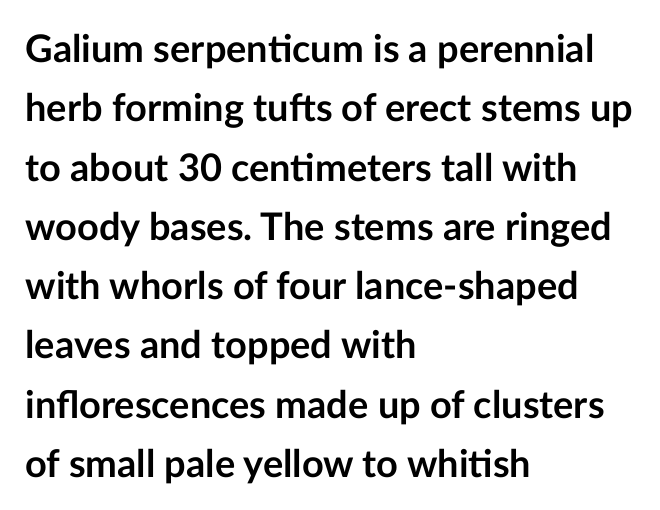
Q: Is the text bold? A: Yes.
Q: Is the text italic (slanted)? A: No, it is upright.
Q: Is the typeface a serif or a sans-serif typeface? A: Sans-serif.
Q: Is the text underlined? A: No.
Q: How is the paragraph aligned? A: Left-aligned.
Q: Is the spacing between letters normal or unusually wide? A: Normal.
Q: Is the spacing between lines tight, normal or loose? A: Normal.
Q: Width (condensed, normal, or wide)? A: Normal.
Q: Stroke contrast? A: Low.
Q: x-height? A: Medium.
Q: Monospaced? A: No.
